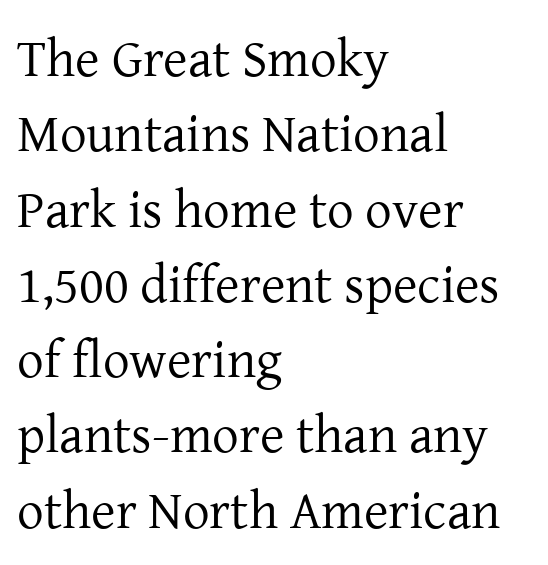
The image shows 53 px regular-weight serif type, upright; set left-aligned, normal line spacing (1.42x), normal letter spacing, not underlined; low stroke contrast and a medium x-height.
